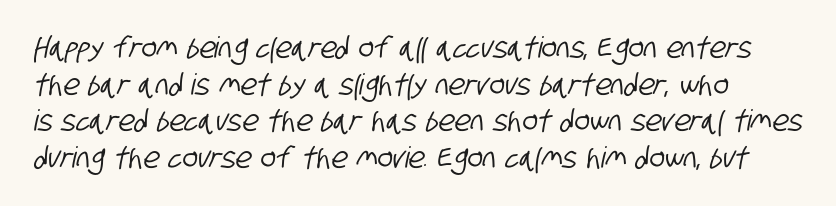
{"serif": "no", "width": "condensed", "stroke_contrast": "low", "x_height": "large", "monospaced": "no", "underline": "no", "line_spacing": "normal", "line_spacing_ratio": 1.26, "letter_spacing": "normal", "letter_spacing_em": 0.0, "glyph_px": 29}
